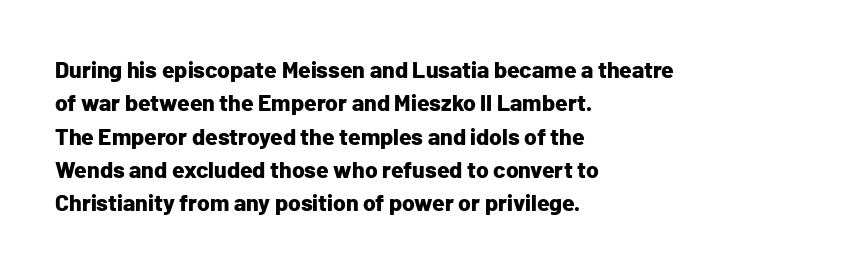
Q: Is the text bold? A: Yes.
Q: Is the text italic (slanted)? A: No, it is upright.
Q: Is the text underlined? A: No.
Q: How is the paragraph aligned? A: Left-aligned.
Q: Is the spacing between letters normal or unusually wide? A: Normal.
Q: Is the spacing between lines tight, normal or loose? A: Normal.
